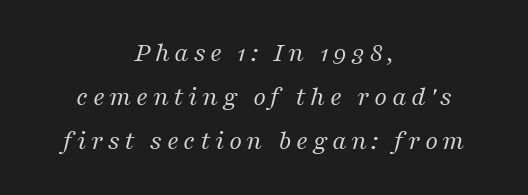
The image shows 28 px regular-weight serif type, italic (leaning right); set centered, normal line spacing (1.58x), not underlined; medium stroke contrast and a medium x-height.
